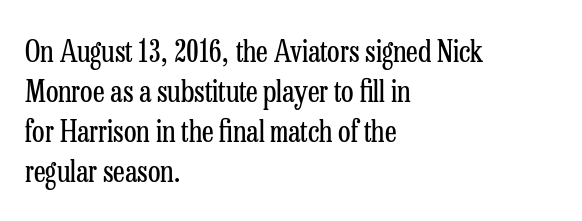
The characters display serif detailing at their extremities. Every character sits straight up, as roman type does. A normal amount of white space separates one row of letters from the next. A typesetter would call this proportional, since set widths differ per character.
